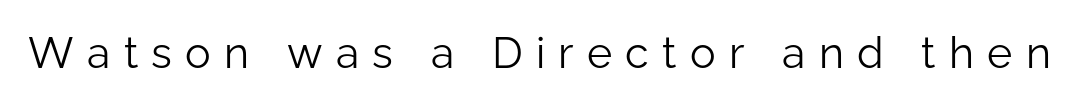
No italicization has been applied; the sample stays upright. Stems here are at most as thick as an everyday book face. Descenders are the only things crossing below the line. Letterform terminals end flat and unadorned throughout the passage. Is the letter spacing exaggerated? Yes — the characters are pushed far apart. Varying glyph widths throughout — classic text-font behaviour.
